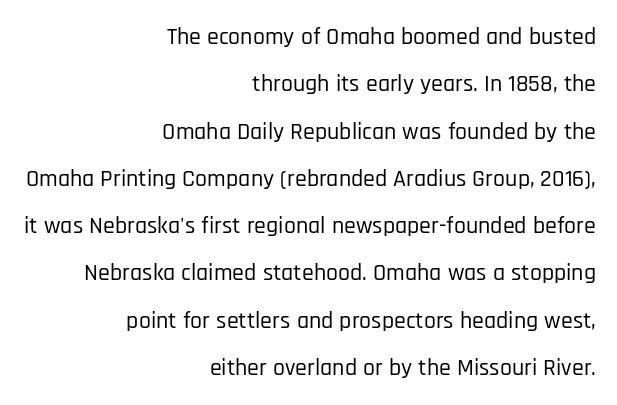
Q: Is the text italic (slanted)? A: No, it is upright.
Q: Is the text underlined? A: No.
Q: How is the paragraph aligned? A: Right-aligned.
Q: Is the spacing between letters normal or unusually wide? A: Normal.
Q: Is the spacing between lines tight, normal or loose? A: Loose.
